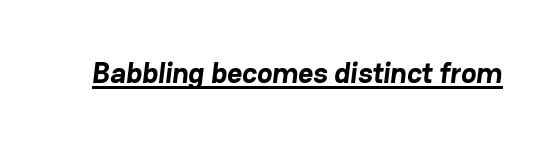
{"serif": "no", "bold": "yes", "weight": "bold", "width": "normal", "stroke_contrast": "low", "x_height": "medium", "monospaced": "no", "underline": "yes", "letter_spacing": "normal", "letter_spacing_em": 0.0, "glyph_px": 29}
